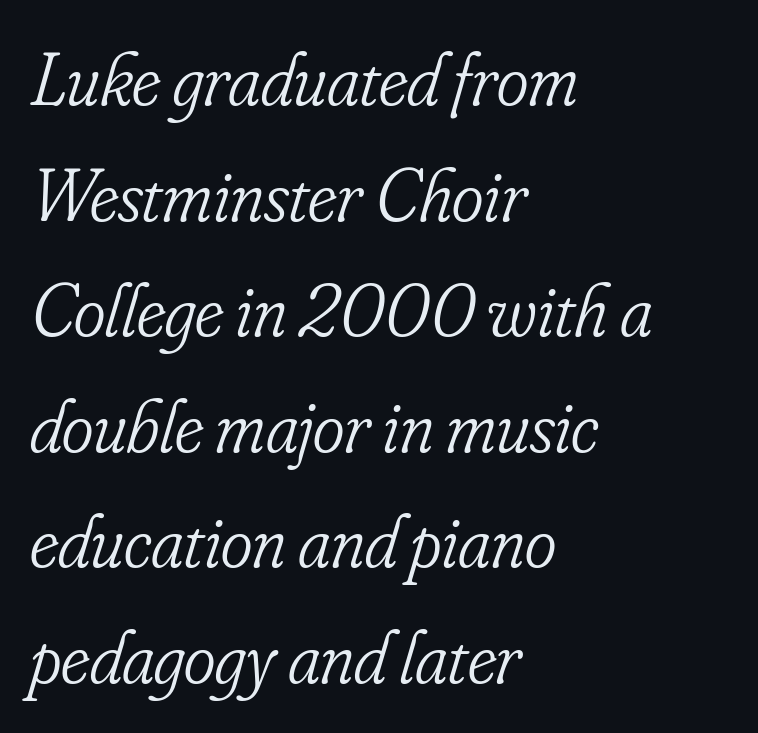
{"serif": "yes", "italic": "yes", "lean": "right", "slant_degrees": 16, "bold": "no", "weight": "light", "width": "condensed", "stroke_contrast": "low", "x_height": "small", "monospaced": "no", "underline": "no", "align": "left", "line_spacing": "normal", "line_spacing_ratio": 1.52, "letter_spacing": "normal", "letter_spacing_em": 0.0, "glyph_px": 76}
